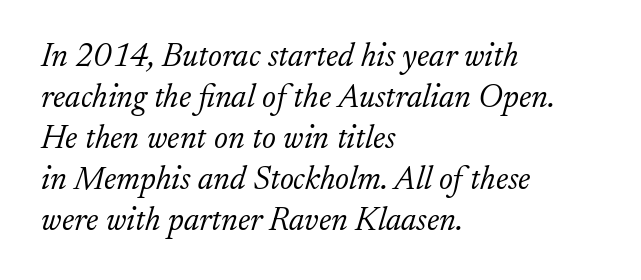
Q: Is the text bold? A: No.
Q: Is the text italic (slanted)? A: Yes, it leans right by about 17 degrees.
Q: Is the typeface a serif or a sans-serif typeface? A: Serif.
Q: Is the text underlined? A: No.
Q: How is the paragraph aligned? A: Left-aligned.
Q: Is the spacing between letters normal or unusually wide? A: Normal.
Q: Width (condensed, normal, or wide)? A: Normal.
Q: Stroke contrast? A: Low.
Q: x-height? A: Small.
Q: Monospaced? A: No.
